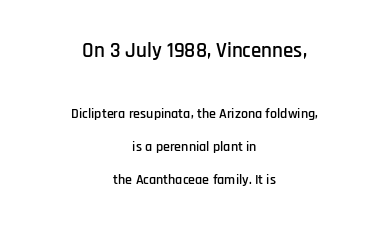
{"italic": "no", "underline": "no", "align": "center", "line_spacing": "loose", "line_spacing_ratio": 2.38, "letter_spacing": "normal", "letter_spacing_em": 0.0, "larger_block": "first", "size_ratio": 1.5, "glyph_px": 21}
